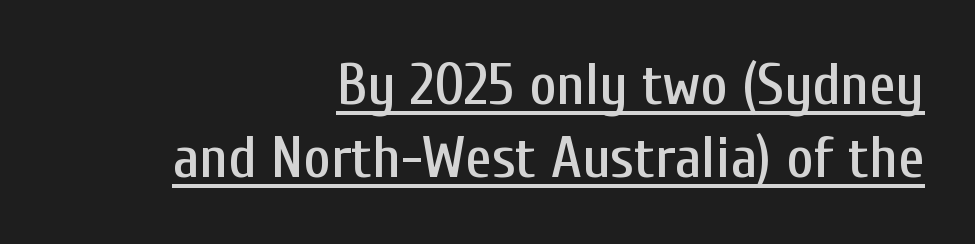
{"serif": "no", "italic": "no", "width": "condensed", "stroke_contrast": "low", "x_height": "medium", "monospaced": "no", "underline": "yes", "align": "right", "line_spacing_ratio": 1.23, "letter_spacing": "normal", "letter_spacing_em": 0.0, "glyph_px": 59}
